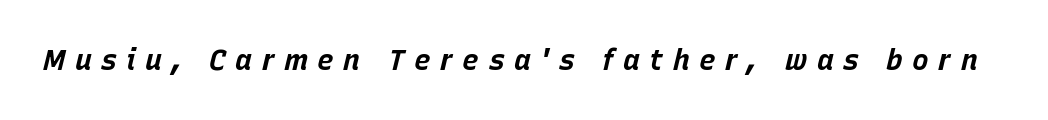
{"italic": "yes", "lean": "right", "slant_degrees": 15, "bold": "yes", "weight": "bold", "width": "normal", "stroke_contrast": "low", "x_height": "large", "monospaced": "no", "underline": "no", "letter_spacing": "wide", "letter_spacing_em": 0.34, "glyph_px": 28}
